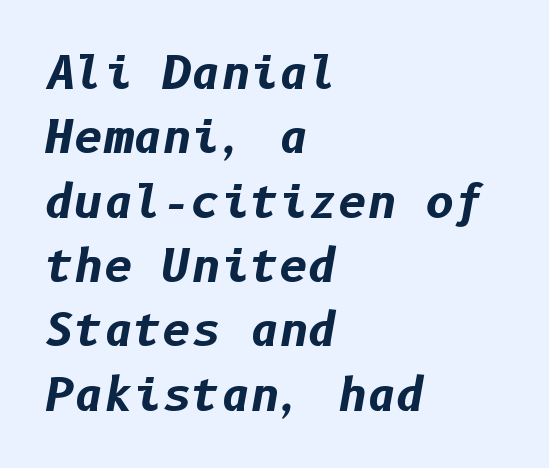
The image shows 45 px bold type, italic (leaning right); set left-aligned, normal line spacing (1.43x), normal letter spacing, not underlined; low stroke contrast and a medium x-height.
